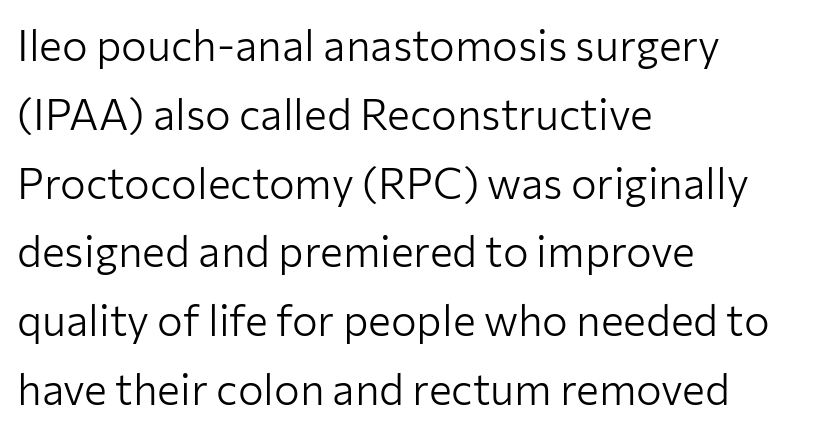
The image shows 43 px light sans-serif type, upright; set left-aligned, normal line spacing (1.6x), normal letter spacing, not underlined; low stroke contrast and a medium x-height.
